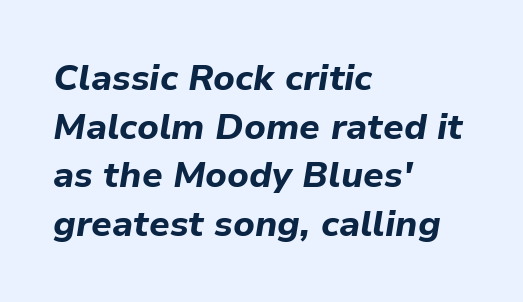
{"italic": "yes", "lean": "right", "slant_degrees": 9, "bold": "yes", "weight": "bold", "width": "normal", "stroke_contrast": "low", "x_height": "medium", "monospaced": "no", "underline": "no", "align": "left", "line_spacing": "normal", "line_spacing_ratio": 1.35, "letter_spacing": "normal", "letter_spacing_em": 0.0, "glyph_px": 36}
